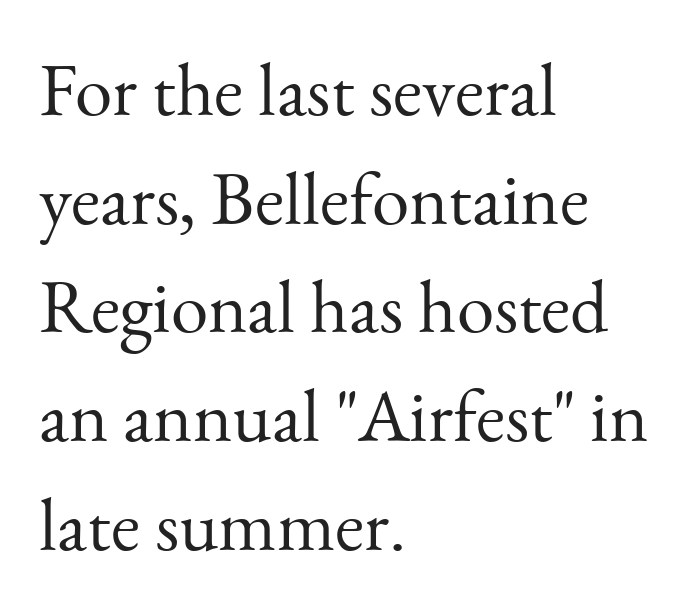
{"serif": "yes", "italic": "no", "bold": "no", "weight": "light", "width": "normal", "stroke_contrast": "medium", "x_height": "small", "monospaced": "no", "underline": "no", "align": "left", "line_spacing": "normal", "line_spacing_ratio": 1.45, "letter_spacing": "normal", "letter_spacing_em": 0.0, "glyph_px": 75}
